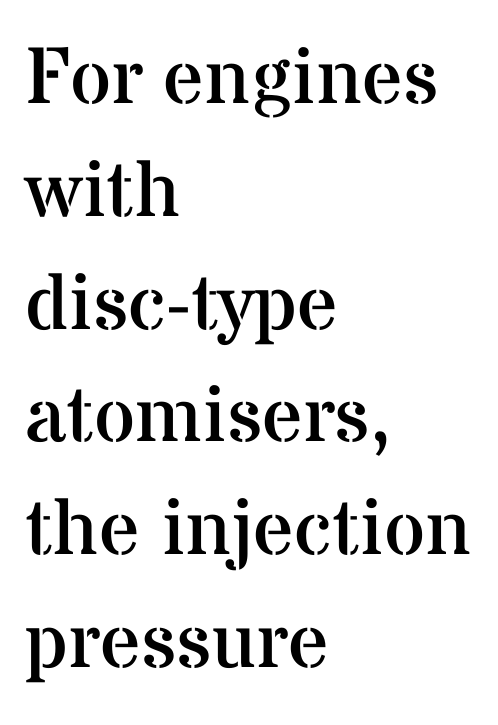
{"serif": "yes", "italic": "no", "bold": "no", "weight": "regular", "width": "normal", "stroke_contrast": "medium", "x_height": "medium", "monospaced": "no", "underline": "no", "align": "left", "line_spacing": "normal", "line_spacing_ratio": 1.41, "letter_spacing": "normal", "letter_spacing_em": 0.0, "glyph_px": 80}
